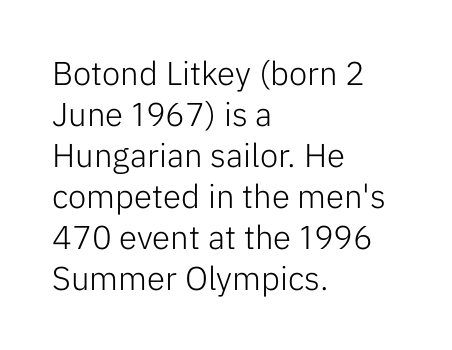
Q: Is the text bold? A: No.
Q: Is the text italic (slanted)? A: No, it is upright.
Q: Is the typeface a serif or a sans-serif typeface? A: Sans-serif.
Q: Is the text underlined? A: No.
Q: How is the paragraph aligned? A: Left-aligned.
Q: Is the spacing between letters normal or unusually wide? A: Normal.
Q: Width (condensed, normal, or wide)? A: Normal.
Q: Stroke contrast? A: Low.
Q: x-height? A: Medium.
Q: Monospaced? A: No.
